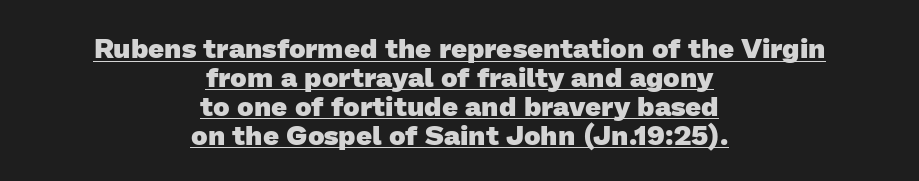
{"serif": "no", "bold": "yes", "weight": "heavy", "width": "normal", "stroke_contrast": "low", "x_height": "medium", "monospaced": "no", "underline": "yes", "align": "center", "line_spacing": "tight", "line_spacing_ratio": 1.03, "letter_spacing": "normal", "letter_spacing_em": 0.0, "glyph_px": 28}
